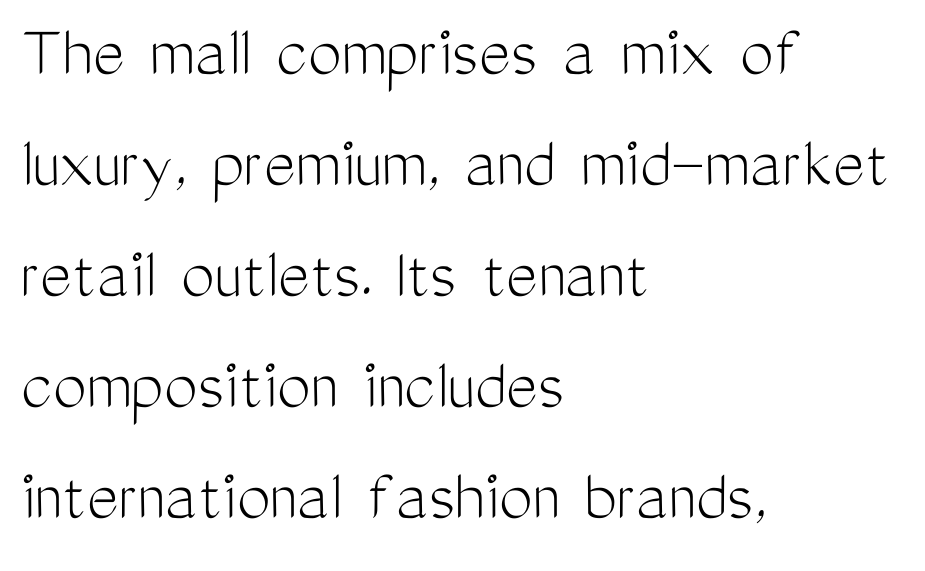
{"serif": "no", "italic": "no", "bold": "no", "weight": "light", "width": "condensed", "stroke_contrast": "medium", "x_height": "medium", "monospaced": "no", "underline": "no", "align": "left", "line_spacing": "normal", "line_spacing_ratio": 1.48, "letter_spacing": "normal", "letter_spacing_em": 0.0, "glyph_px": 75}
